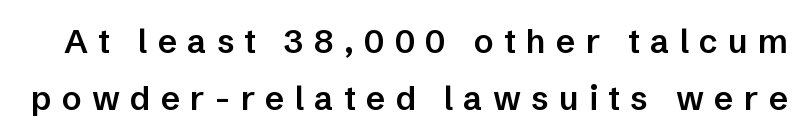
The image shows 33 px semibold sans-serif type, upright; set line spacing 1.74x, unusually wide letter spacing (+0.31 em), not underlined; low stroke contrast and a medium x-height.
